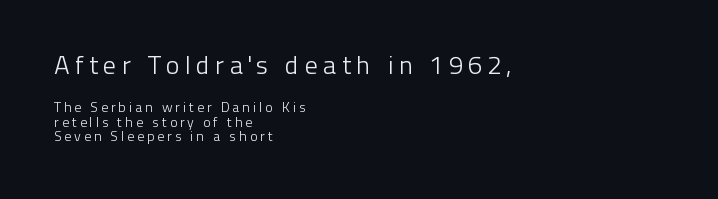
{"italic": "no", "bold": "no", "underline": "no", "align": "left", "line_spacing": "tight", "line_spacing_ratio": 1.02, "letter_spacing": "wide", "letter_spacing_em": 0.2, "larger_block": "first", "size_ratio": 1.86, "glyph_px": 26}
